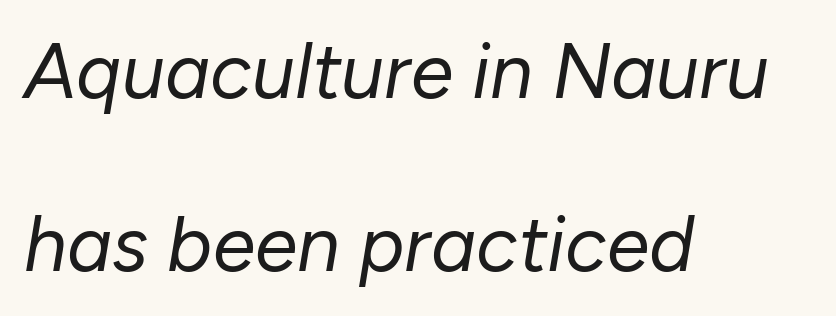
The image shows 77 px regular-weight type, italic (leaning right); set left-aligned, loose line spacing (2.25x), normal letter spacing, not underlined; low stroke contrast and a medium x-height.
